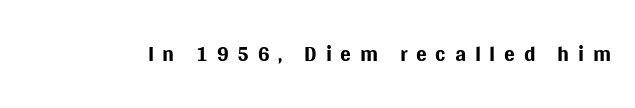
{"serif": "no", "italic": "no", "bold": "no", "weight": "regular", "width": "normal", "stroke_contrast": "medium", "x_height": "large", "monospaced": "no", "underline": "no", "letter_spacing": "wide", "letter_spacing_em": 0.27, "glyph_px": 32}
